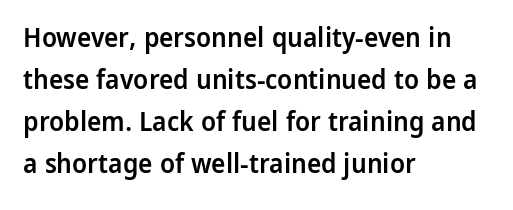
{"italic": "no", "bold": "semi", "underline": "no", "align": "left", "line_spacing": "normal", "line_spacing_ratio": 1.55, "letter_spacing": "normal", "letter_spacing_em": 0.0, "glyph_px": 27}
